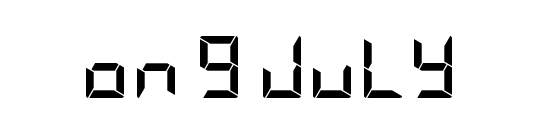
{"serif": "no", "italic": "no", "bold": "yes", "weight": "semibold", "width": "condensed", "stroke_contrast": "low", "x_height": "large", "underline": "no", "letter_spacing": "normal", "letter_spacing_em": 0.0, "glyph_px": 62}
